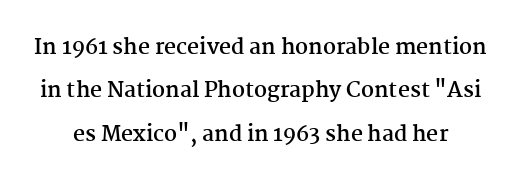
{"italic": "no", "bold": "yes", "underline": "no", "line_spacing": "loose", "line_spacing_ratio": 2.06, "letter_spacing": "normal", "letter_spacing_em": 0.0, "glyph_px": 21}
